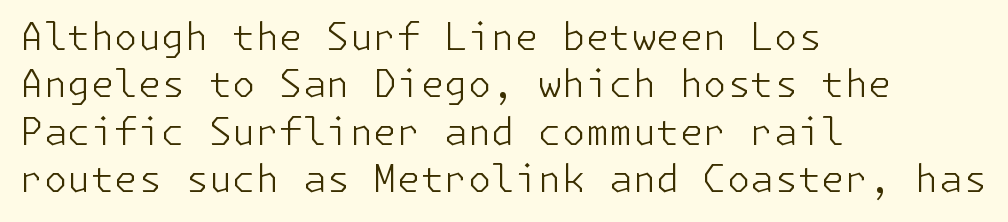
Students, note that the glyphs here touch the page at normal intervals. Italic: no, the glyphs are upright roman. The rag falls on the right side of this text block. The font is comparable to plain body text, perhaps lighter.
